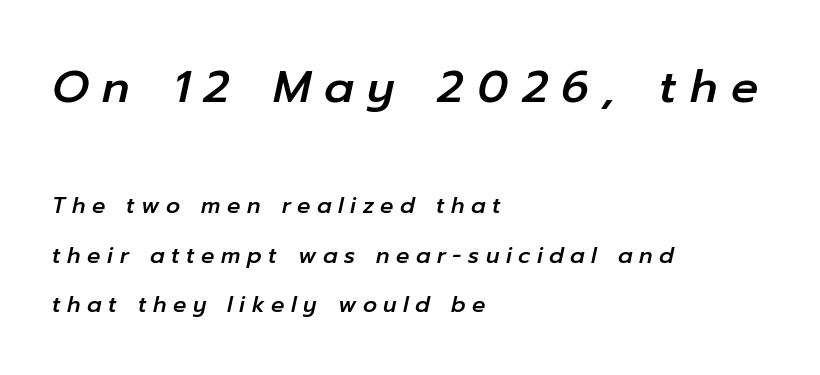
Q: Is the text italic (slanted)? A: Yes, it leans right by about 12 degrees.
Q: Is the text underlined? A: No.
Q: How is the paragraph aligned? A: Left-aligned.
Q: Is the spacing between letters normal or unusually wide? A: Unusually wide.
Q: Is the spacing between lines tight, normal or loose? A: Loose.
Q: Which block of text is set in a larger size, the first (top) or the second (bottom)? A: The first (top) one.
Q: Width (condensed, normal, or wide)? A: Normal.
Q: Stroke contrast? A: Low.
Q: x-height? A: Medium.
Q: Monospaced? A: No.
